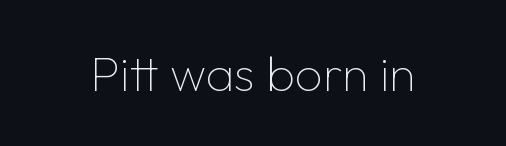
Q: Is the text bold? A: No.
Q: Is the text italic (slanted)? A: No, it is upright.
Q: Is the typeface a serif or a sans-serif typeface? A: Sans-serif.
Q: Is the text underlined? A: No.
Q: Is the spacing between letters normal or unusually wide? A: Normal.
Q: Width (condensed, normal, or wide)? A: Normal.
Q: Stroke contrast? A: Low.
Q: x-height? A: Medium.
Q: Monospaced? A: No.
